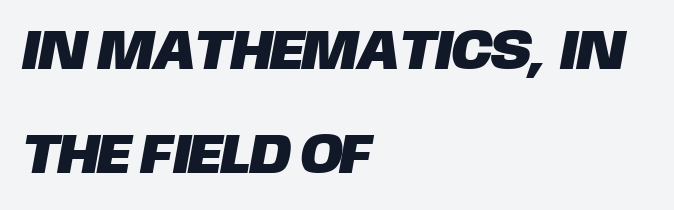
The image shows 57 px sans-serif type; set left-aligned, line spacing 1.82x, normal letter spacing, not underlined; low stroke contrast and a large x-height.
